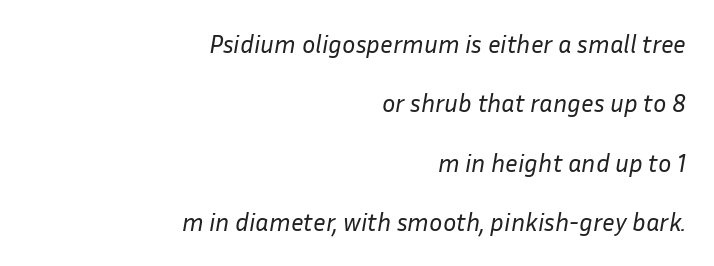
The image shows 25 px text type, italic (leaning right); set right-aligned, loose line spacing (2.38x), normal letter spacing, not underlined.
